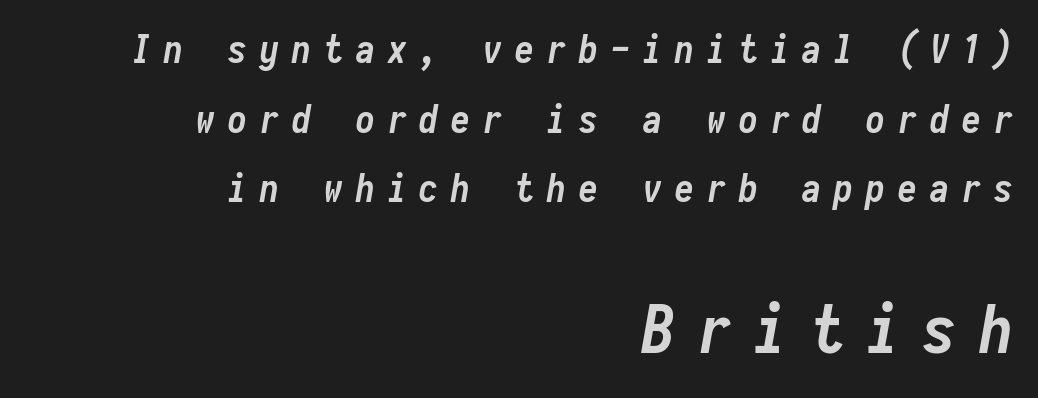
{"italic": "yes", "lean": "right", "slant_degrees": 10, "bold": "yes", "weight": "semibold", "width": "condensed", "stroke_contrast": "low", "x_height": "medium", "monospaced": "yes", "underline": "no", "align": "right", "line_spacing_ratio": 1.83, "letter_spacing": "wide", "letter_spacing_em": 0.34, "larger_block": "second", "size_ratio": 1.76, "glyph_px": 67}
